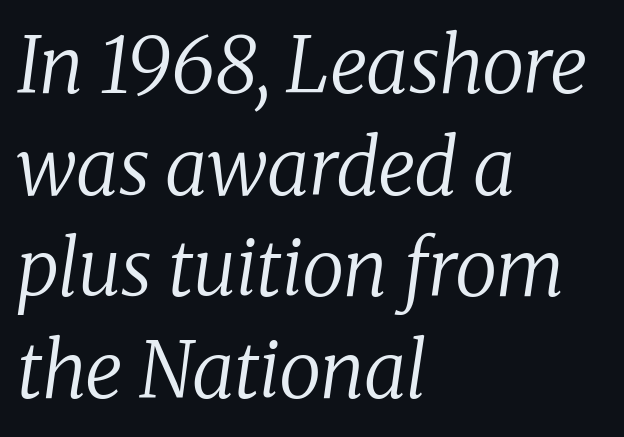
Descenders hang freely into open space. Compared with typical body copy, the letter spacing here is the same. Classification — serif. The compositor pushed each line to the left boundary. How would I describe the line gaps? Plain and ordinary.
